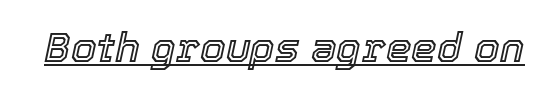
The image shows 41 px text type, italic (leaning right); set normal letter spacing, underlined; a medium x-height.
